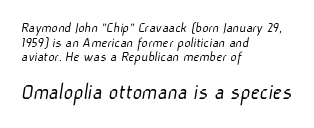
The image shows 23 px text type; set left-aligned, tight line spacing (0.97x), normal letter spacing, not underlined; the second (bottom) block is 1.53x larger.
